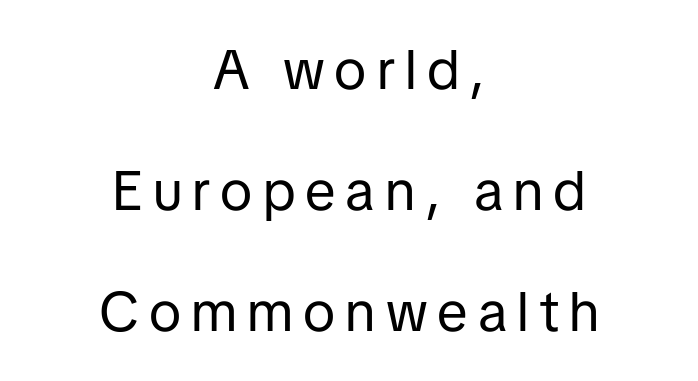
The image shows 56 px regular-weight sans-serif type, upright; set centered, loose line spacing (2.16x), not underlined; low stroke contrast and a medium x-height.
